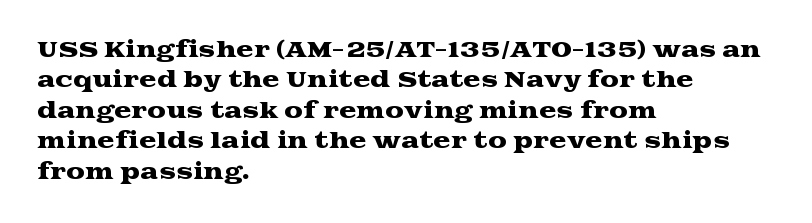
A bare baseline throughout the passage. This rendering uses left alignment, leaving the right contour irregular. Vertical strokes here are truly vertical. Glyph-to-glyph distance matches everyday printed text. If you measured baseline to baseline, you'd find a middling distance.
